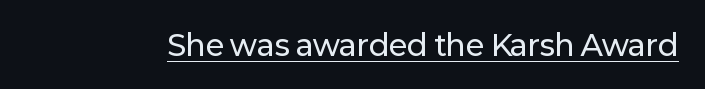
No feet cap the strokes, marking this as sans-serif type. Do the characters align in a grid? No, the font is proportional. Characters follow at the spacing the type designer built in. Glance below the letters and you will spot a drawn line. Nope, not italic — everything's standing straight.
